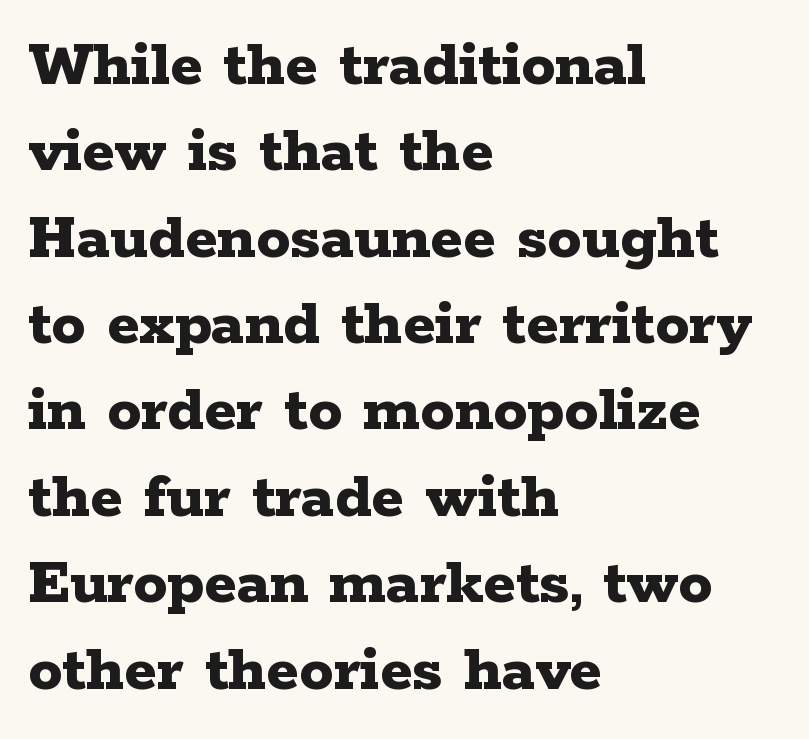
Q: Is the text bold? A: Yes.
Q: Is the text italic (slanted)? A: No, it is upright.
Q: Is the typeface a serif or a sans-serif typeface? A: Serif.
Q: Is the text underlined? A: No.
Q: How is the paragraph aligned? A: Left-aligned.
Q: Is the spacing between letters normal or unusually wide? A: Normal.
Q: Is the spacing between lines tight, normal or loose? A: Normal.
Q: Width (condensed, normal, or wide)? A: Wide.
Q: Stroke contrast? A: Low.
Q: x-height? A: Medium.
Q: Monospaced? A: No.
